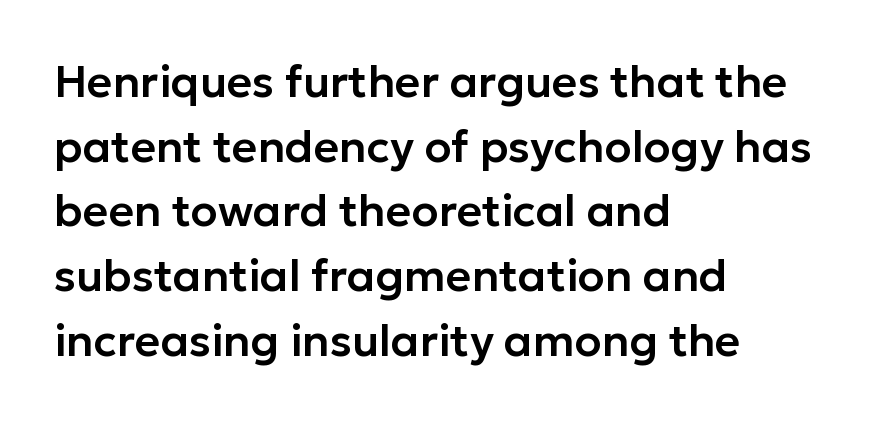
The image shows 44 px sans-serif type, upright; set left-aligned, normal line spacing (1.47x), normal letter spacing, not underlined; low stroke contrast and a medium x-height.
